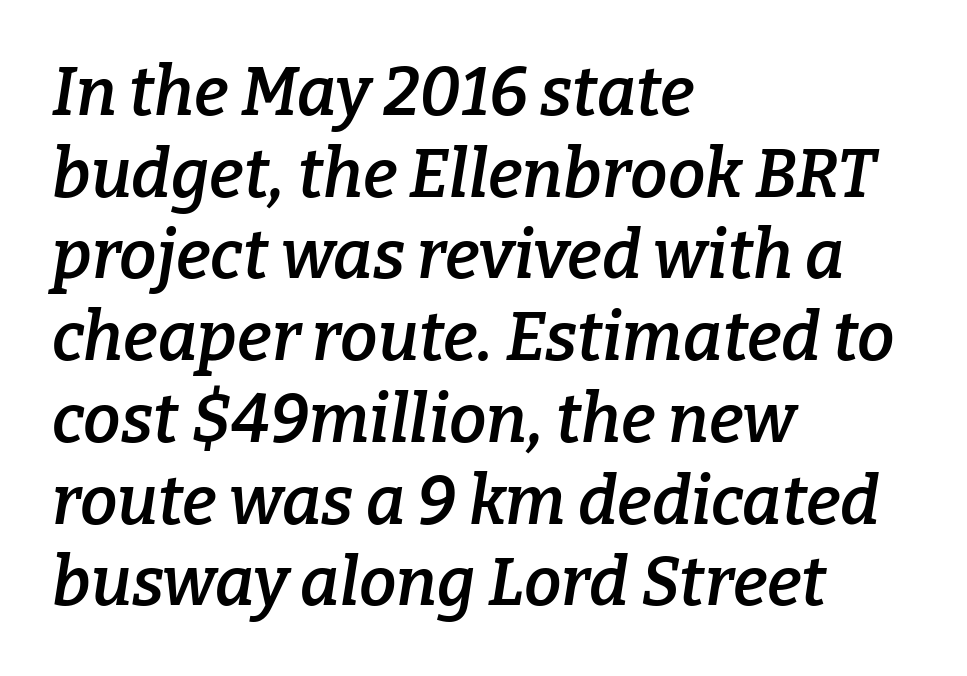
{"serif": "yes", "italic": "yes", "lean": "right", "slant_degrees": 9, "bold": "semi", "weight": "semibold", "width": "normal", "stroke_contrast": "low", "x_height": "medium", "monospaced": "no", "underline": "no", "align": "left", "line_spacing_ratio": 1.22, "letter_spacing": "normal", "letter_spacing_em": 0.0, "glyph_px": 67}
